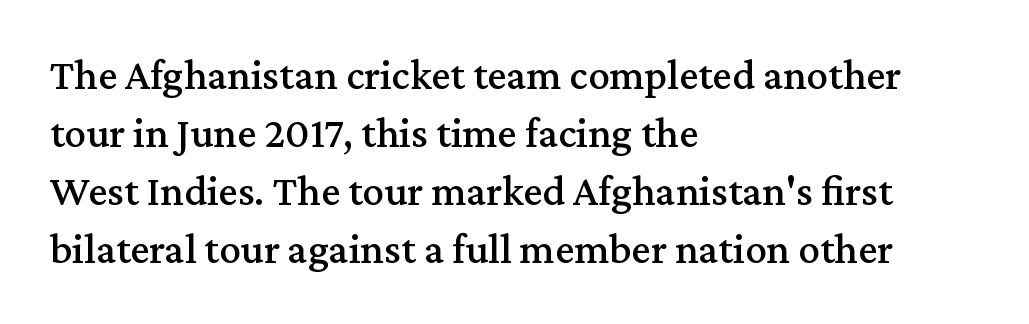
Q: Is the text italic (slanted)? A: No, it is upright.
Q: Is the typeface a serif or a sans-serif typeface? A: Serif.
Q: Is the text underlined? A: No.
Q: How is the paragraph aligned? A: Left-aligned.
Q: Is the spacing between letters normal or unusually wide? A: Normal.
Q: Is the spacing between lines tight, normal or loose? A: Normal.
Q: Width (condensed, normal, or wide)? A: Normal.
Q: Stroke contrast? A: Medium.
Q: x-height? A: Medium.
Q: Monospaced? A: No.
